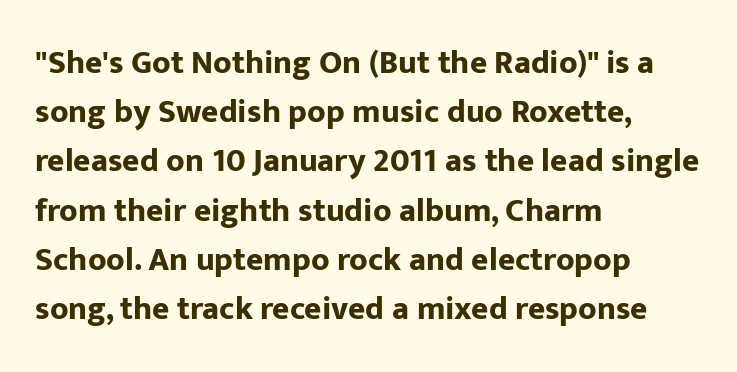
The passage shown is typed in a proportional face where columns would drift. This rendering features lettering with no underline. This sample uses an upright cut, with every glyph sitting square on the baseline. This sample uses a sans-serif face. The lines in this sample share a left origin and differ only in where they stop.
